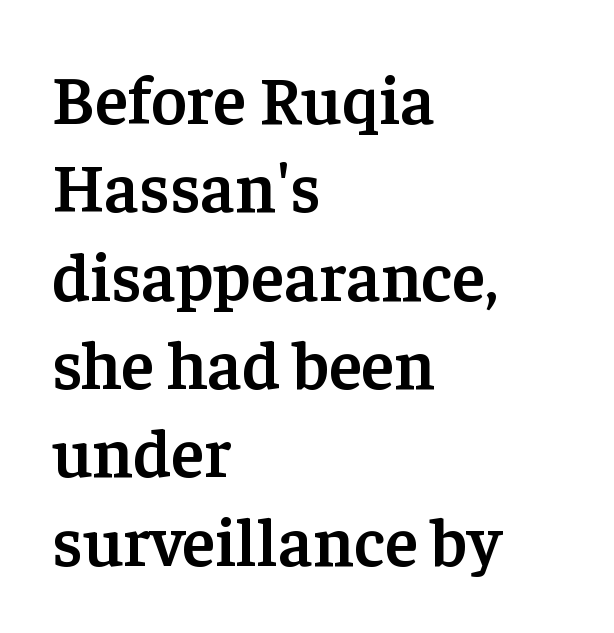
Q: Is the text bold? A: Semi-bold.
Q: Is the text italic (slanted)? A: No, it is upright.
Q: Is the typeface a serif or a sans-serif typeface? A: Serif.
Q: Is the text underlined? A: No.
Q: How is the paragraph aligned? A: Left-aligned.
Q: Is the spacing between letters normal or unusually wide? A: Normal.
Q: Is the spacing between lines tight, normal or loose? A: Normal.
Q: Width (condensed, normal, or wide)? A: Normal.
Q: Stroke contrast? A: Low.
Q: x-height? A: Medium.
Q: Monospaced? A: No.
